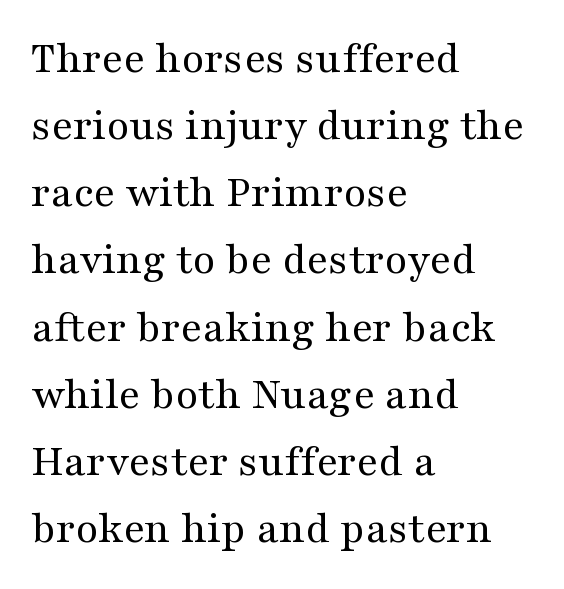
{"serif": "yes", "italic": "no", "bold": "no", "weight": "regular", "width": "wide", "stroke_contrast": "medium", "x_height": "medium", "monospaced": "no", "underline": "no", "align": "left", "line_spacing": "normal", "line_spacing_ratio": 1.46, "letter_spacing": "normal", "letter_spacing_em": 0.0, "glyph_px": 46}
